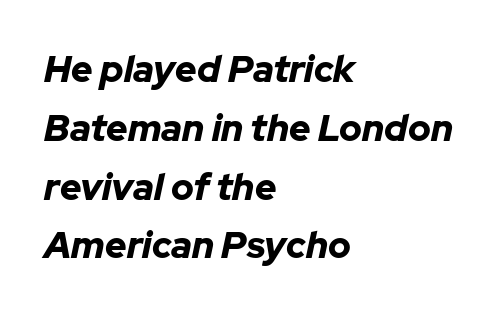
Q: Is the text bold? A: Yes.
Q: Is the text italic (slanted)? A: Yes, it leans right by about 12 degrees.
Q: Is the text underlined? A: No.
Q: How is the paragraph aligned? A: Left-aligned.
Q: Is the spacing between letters normal or unusually wide? A: Normal.
Q: Is the spacing between lines tight, normal or loose? A: Normal.
Q: Width (condensed, normal, or wide)? A: Normal.
Q: Stroke contrast? A: Low.
Q: x-height? A: Medium.
Q: Monospaced? A: No.
